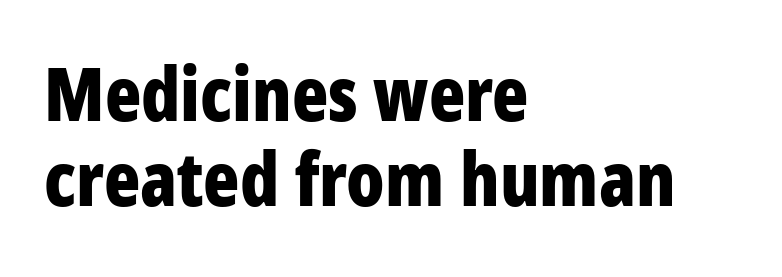
Q: Is the text bold? A: Yes.
Q: Is the text italic (slanted)? A: No, it is upright.
Q: Is the typeface a serif or a sans-serif typeface? A: Sans-serif.
Q: Is the text underlined? A: No.
Q: How is the paragraph aligned? A: Left-aligned.
Q: Is the spacing between letters normal or unusually wide? A: Normal.
Q: Is the spacing between lines tight, normal or loose? A: Tight.
Q: Width (condensed, normal, or wide)? A: Condensed.
Q: Stroke contrast? A: Low.
Q: x-height? A: Large.
Q: Monospaced? A: No.
